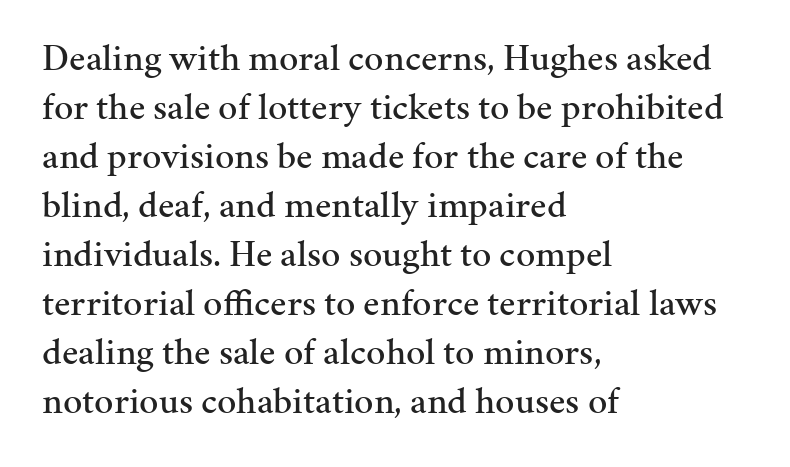
{"serif": "yes", "italic": "no", "width": "normal", "stroke_contrast": "medium", "x_height": "medium", "monospaced": "no", "underline": "no", "align": "left", "line_spacing": "normal", "line_spacing_ratio": 1.29, "letter_spacing": "normal", "letter_spacing_em": 0.0, "glyph_px": 38}
